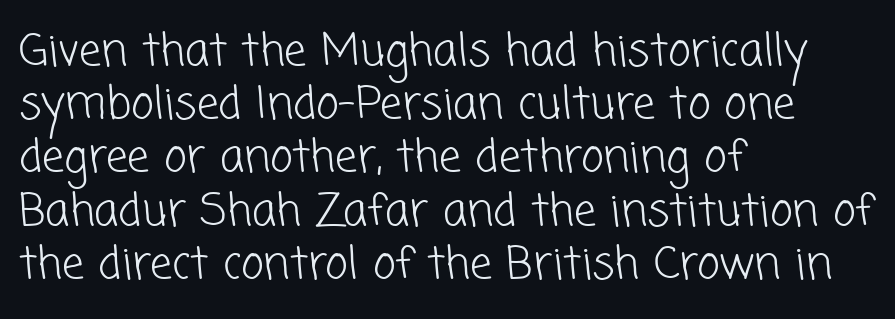
{"serif": "no", "bold": "no", "weight": "light", "width": "normal", "stroke_contrast": "low", "x_height": "medium", "monospaced": "no", "underline": "no", "align": "left", "line_spacing_ratio": 1.21, "letter_spacing": "normal", "letter_spacing_em": 0.0, "glyph_px": 44}
